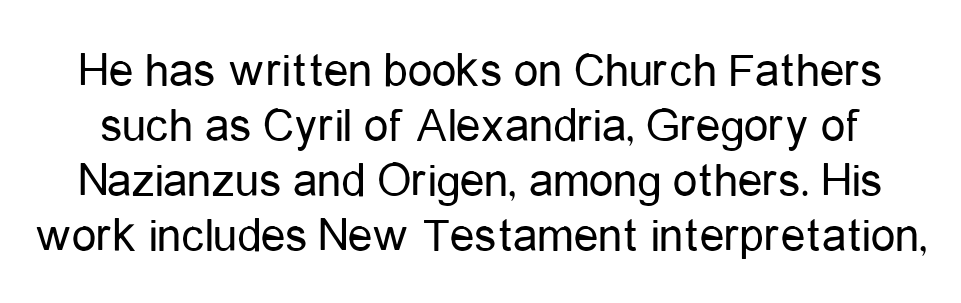
{"serif": "no", "italic": "no", "bold": "no", "weight": "regular", "width": "condensed", "stroke_contrast": "low", "x_height": "medium", "monospaced": "no", "underline": "no", "line_spacing": "tight", "line_spacing_ratio": 1.12, "letter_spacing": "normal", "letter_spacing_em": 0.0, "glyph_px": 49}
